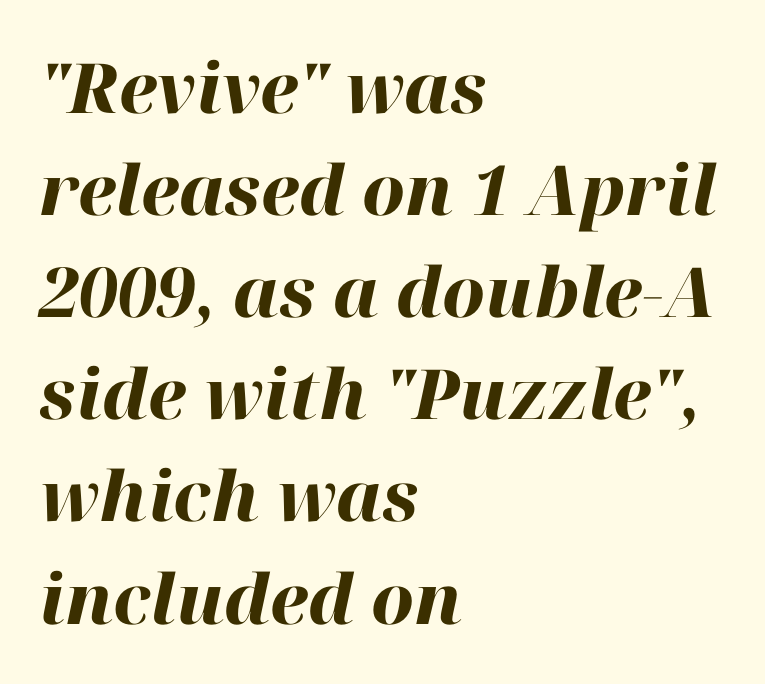
Q: Is the text bold? A: Yes.
Q: Is the text italic (slanted)? A: Yes, it leans right by about 12 degrees.
Q: Is the text underlined? A: No.
Q: How is the paragraph aligned? A: Left-aligned.
Q: Is the spacing between letters normal or unusually wide? A: Normal.
Q: Is the spacing between lines tight, normal or loose? A: Normal.
Q: Width (condensed, normal, or wide)? A: Normal.
Q: Stroke contrast? A: High.
Q: x-height? A: Medium.
Q: Monospaced? A: No.
